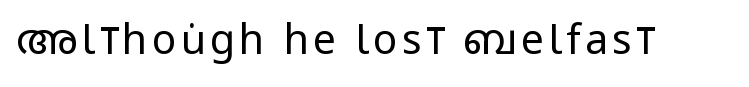
Look at the bottom of the vertical strokes: they stop flat, with no serifs. Italic? Not at all — the glyphs are vertical. You could not count columns in this text — the font is proportionally spaced. The words here are not underlined. The weight tops out at a normal text grade.
